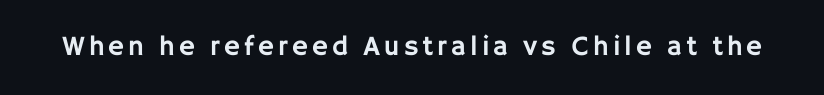
To sum up the face: it is a sans, with no serifs. Do the characters align in a grid? No, the font is proportional. Has an underline been added? It has not. Ordinary non-slanted type is in use.
